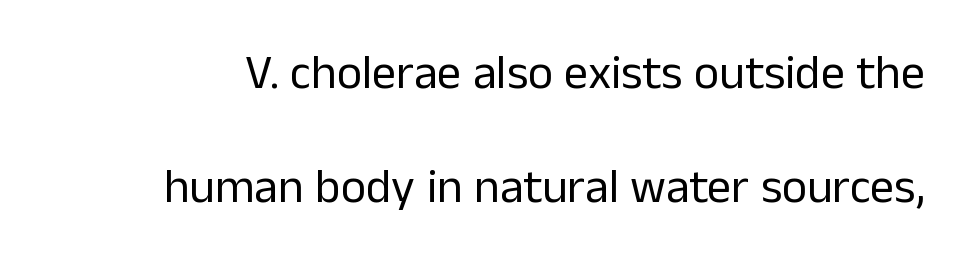
{"serif": "no", "italic": "no", "bold": "no", "weight": "regular", "width": "normal", "stroke_contrast": "low", "x_height": "medium", "monospaced": "no", "underline": "no", "line_spacing": "loose", "line_spacing_ratio": 2.38, "letter_spacing": "normal", "letter_spacing_em": 0.0, "glyph_px": 48}
